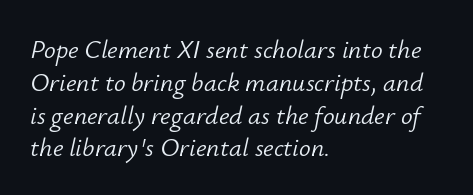
Q: Is the text bold? A: No.
Q: Is the text italic (slanted)? A: Yes, it leans right by about 12 degrees.
Q: Is the text underlined? A: No.
Q: How is the paragraph aligned? A: Left-aligned.
Q: Is the spacing between letters normal or unusually wide? A: Normal.
Q: Is the spacing between lines tight, normal or loose? A: Normal.
